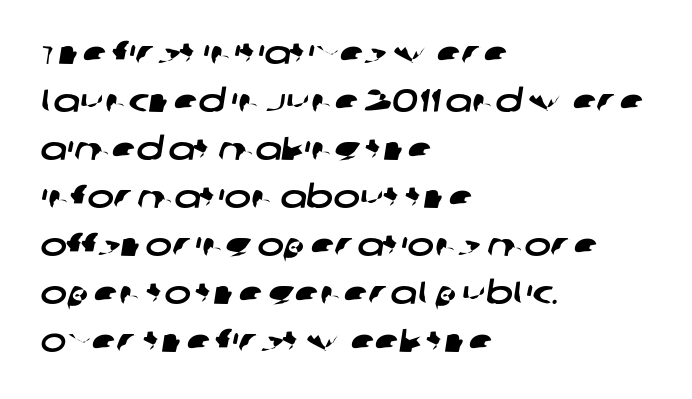
Q: Is the typeface a serif or a sans-serif typeface? A: Sans-serif.
Q: Is the text underlined? A: No.
Q: How is the paragraph aligned? A: Left-aligned.
Q: Is the spacing between letters normal or unusually wide? A: Normal.
Q: Is the spacing between lines tight, normal or loose? A: Normal.
Q: Width (condensed, normal, or wide)? A: Wide.
Q: Stroke contrast? A: Low.
Q: x-height? A: Large.
Q: Monospaced? A: No.
